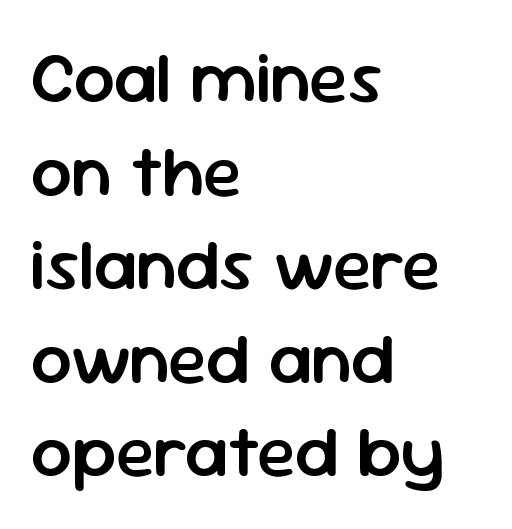
Q: Is the text bold? A: Semi-bold.
Q: Is the text italic (slanted)? A: No, it is upright.
Q: Is the typeface a serif or a sans-serif typeface? A: Sans-serif.
Q: Is the text underlined? A: No.
Q: How is the paragraph aligned? A: Left-aligned.
Q: Is the spacing between letters normal or unusually wide? A: Normal.
Q: Is the spacing between lines tight, normal or loose? A: Normal.
Q: Width (condensed, normal, or wide)? A: Normal.
Q: Stroke contrast? A: Low.
Q: x-height? A: Medium.
Q: Monospaced? A: No.
